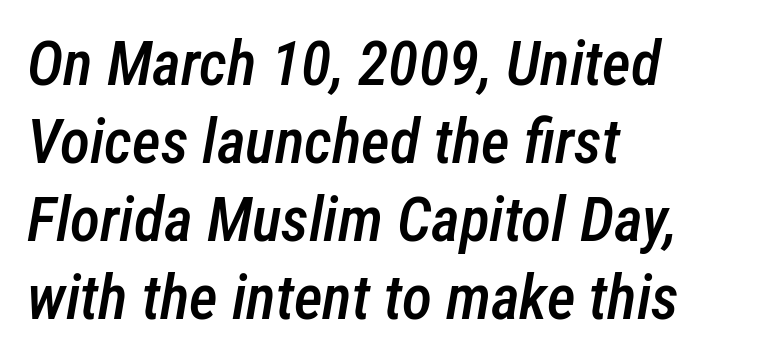
This sample keeps an unexceptional amount of space between lines. A typesetter would call this zero additional tracking. The face used here is proportionally spaced, like ordinary book or web type. The words here are not underlined. Layout note: lines flush left. It's the slanting kind of type.
